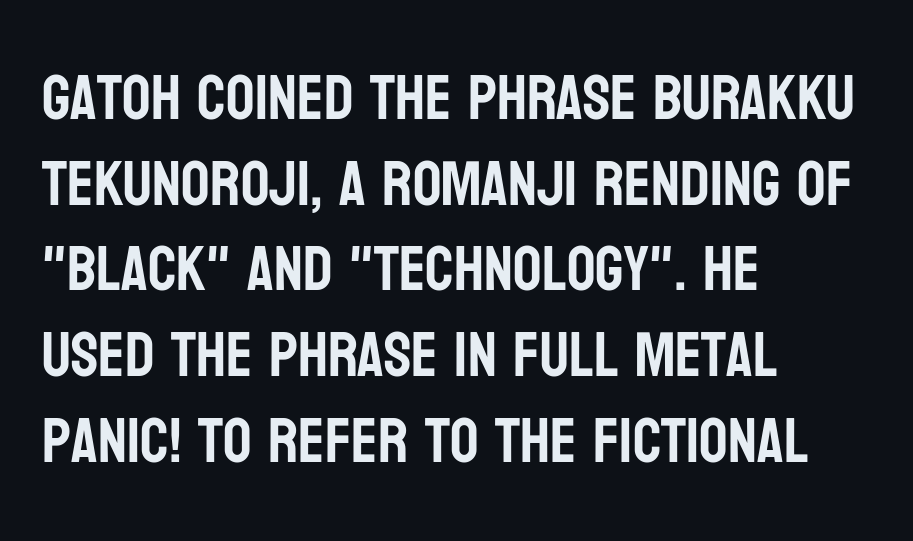
The image shows 63 px condensed sans-serif type, upright; set left-aligned, normal line spacing (1.36x), normal letter spacing, not underlined; low stroke contrast and a large x-height.
